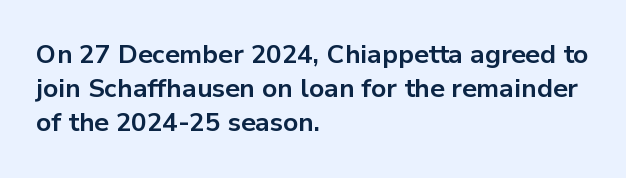
{"italic": "no", "bold": "yes", "underline": "no", "align": "left", "line_spacing": "normal", "line_spacing_ratio": 1.31, "letter_spacing": "normal", "letter_spacing_em": 0.0, "glyph_px": 26}
